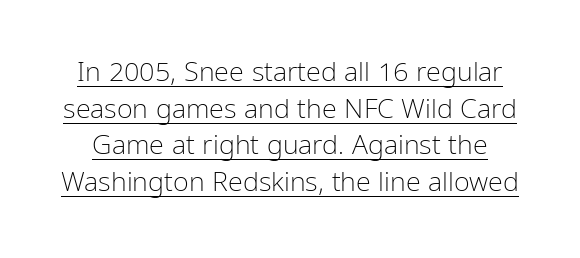
{"italic": "no", "bold": "no", "underline": "yes", "line_spacing": "normal", "line_spacing_ratio": 1.36, "letter_spacing": "normal", "letter_spacing_em": 0.0, "glyph_px": 27}
